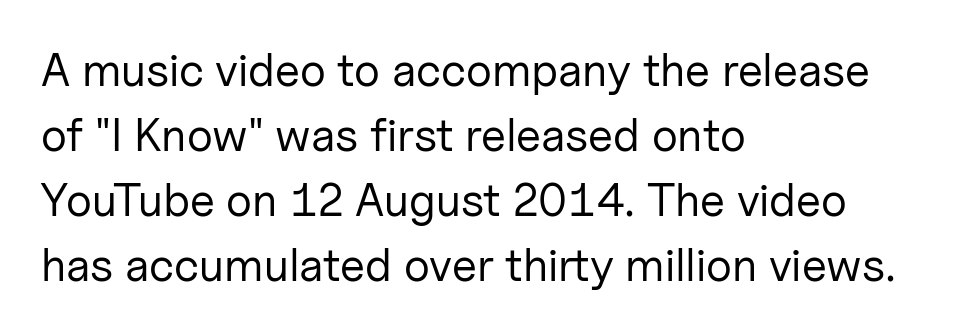
Q: Is the text bold? A: No.
Q: Is the text italic (slanted)? A: No, it is upright.
Q: Is the typeface a serif or a sans-serif typeface? A: Sans-serif.
Q: Is the text underlined? A: No.
Q: How is the paragraph aligned? A: Left-aligned.
Q: Is the spacing between letters normal or unusually wide? A: Normal.
Q: Is the spacing between lines tight, normal or loose? A: Normal.
Q: Width (condensed, normal, or wide)? A: Normal.
Q: Stroke contrast? A: Low.
Q: x-height? A: Medium.
Q: Monospaced? A: No.
